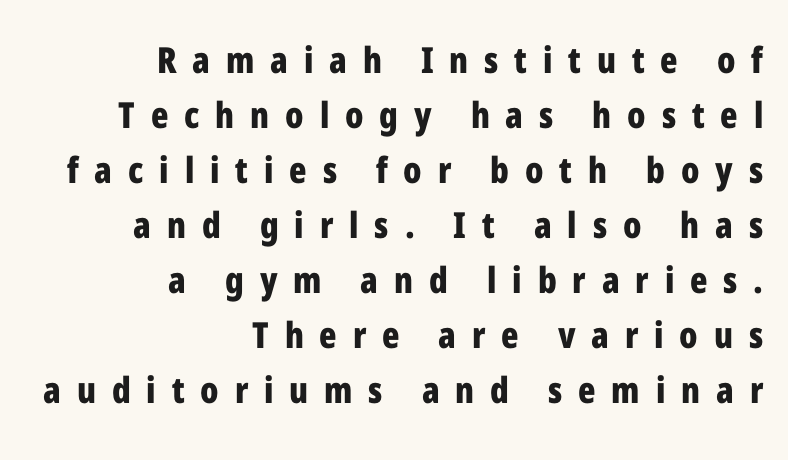
The axis of the letterforms is exactly vertical. Leftover space on each line is placed entirely before the opening word. The typeface chosen for these lines omits serifs. Regular leading.
